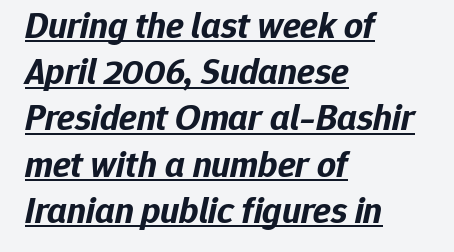
Strong, thick strokes mark this as bold type. Like a heading marked for emphasis, these lines bear an underscore. The rendering anchors every line to the left-hand side. Notice how the stems are inclined rather than vertical — that's the hallmark of italics. The rendering keeps characters at their native spacing. The letters advance in unequal steps, a hallmark of proportional type.
